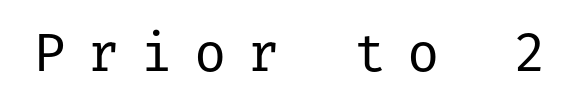
{"serif": "no", "italic": "no", "bold": "no", "weight": "regular", "width": "normal", "stroke_contrast": "low", "x_height": "medium", "underline": "no", "letter_spacing": "wide", "letter_spacing_em": 0.39, "glyph_px": 54}
